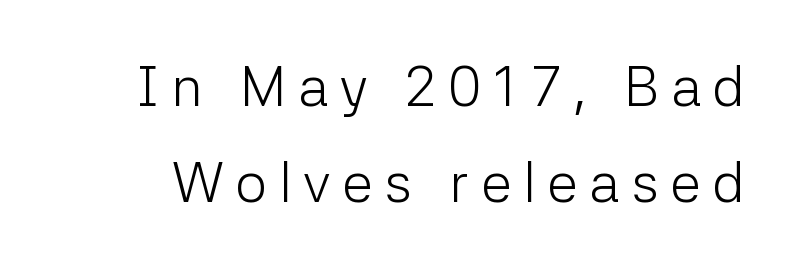
{"serif": "no", "italic": "no", "bold": "no", "weight": "light", "width": "normal", "stroke_contrast": "low", "x_height": "medium", "monospaced": "no", "underline": "no", "line_spacing_ratio": 1.71, "letter_spacing": "wide", "letter_spacing_em": 0.21, "glyph_px": 56}
